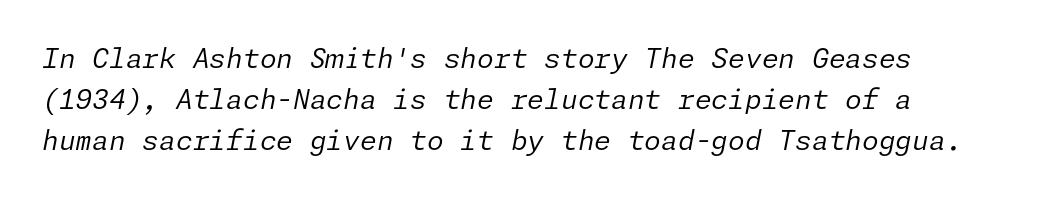
Inter-character spacing is left at the font's built-in metrics. If you measured baseline to baseline, you'd find a middling distance. The area under the type is left untouched. Counters stay open thanks to moderate or lighter strokes. Italic? Definitely — the glyphs are oblique.
